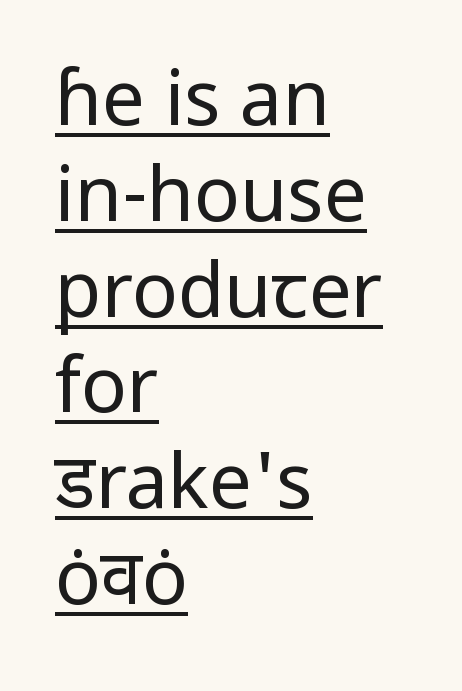
{"serif": "no", "italic": "no", "bold": "no", "weight": "regular", "width": "normal", "stroke_contrast": "low", "x_height": "medium", "monospaced": "no", "underline": "yes", "align": "left", "line_spacing": "normal", "line_spacing_ratio": 1.26, "letter_spacing": "normal", "letter_spacing_em": 0.0, "glyph_px": 76}
